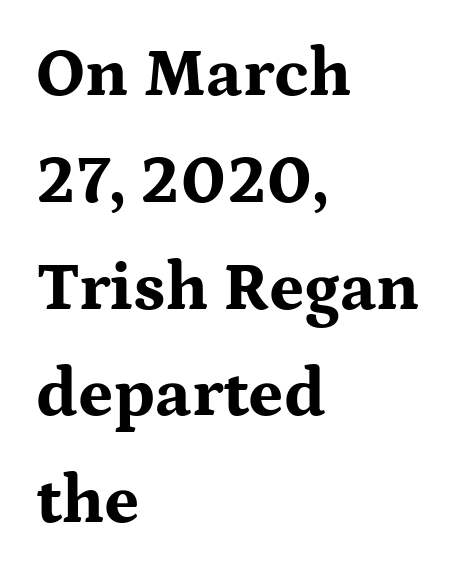
Each letter's strokes conclude with small projecting serifs. Look at the tracking — it's just the regular setting, nothing added. Casual observation: everything's shoved over to the left. Is there much room between lines? A standard amount, neither cramped nor airy.
